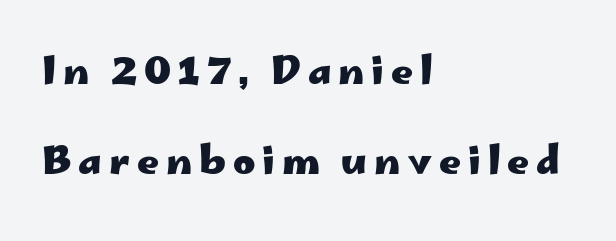
Q: Is the text bold? A: Yes.
Q: Is the text italic (slanted)? A: No, it is upright.
Q: Is the typeface a serif or a sans-serif typeface? A: Sans-serif.
Q: Is the text underlined? A: No.
Q: How is the paragraph aligned? A: Left-aligned.
Q: Is the spacing between lines tight, normal or loose? A: Loose.
Q: Width (condensed, normal, or wide)? A: Wide.
Q: Stroke contrast? A: Low.
Q: x-height? A: Small.
Q: Monospaced? A: No.
